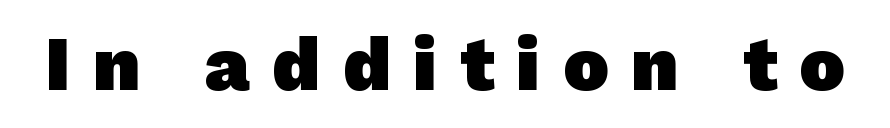
{"serif": "no", "bold": "yes", "weight": "heavy", "width": "normal", "stroke_contrast": "low", "x_height": "medium", "monospaced": "no", "underline": "no", "letter_spacing": "wide", "letter_spacing_em": 0.3, "glyph_px": 76}
